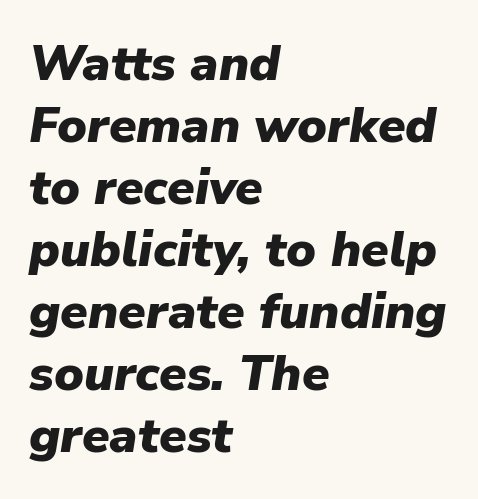
Q: Is the text bold? A: Yes.
Q: Is the text italic (slanted)? A: Yes, it leans right by about 9 degrees.
Q: Is the text underlined? A: No.
Q: How is the paragraph aligned? A: Left-aligned.
Q: Is the spacing between letters normal or unusually wide? A: Normal.
Q: Width (condensed, normal, or wide)? A: Normal.
Q: Stroke contrast? A: Low.
Q: x-height? A: Medium.
Q: Monospaced? A: No.
